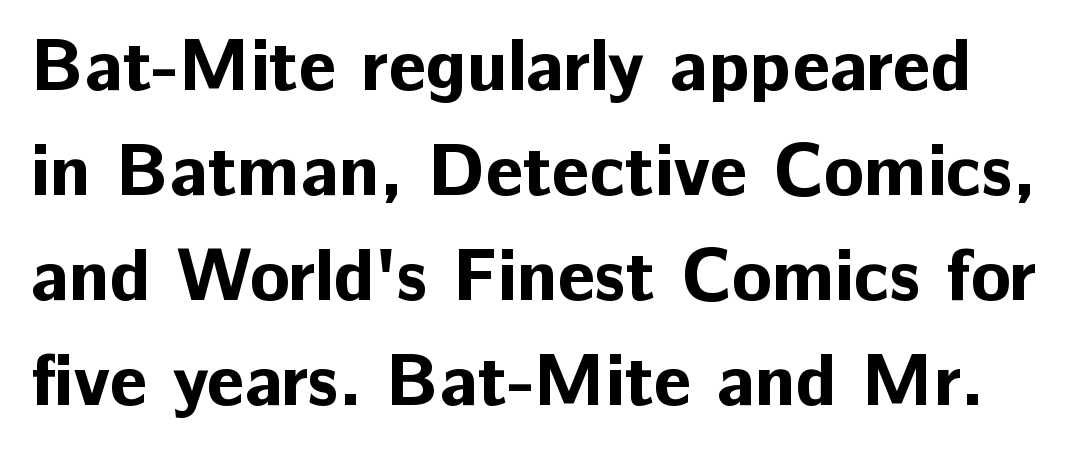
Q: Is the text bold? A: Yes.
Q: Is the text italic (slanted)? A: No, it is upright.
Q: Is the typeface a serif or a sans-serif typeface? A: Sans-serif.
Q: Is the text underlined? A: No.
Q: Is the spacing between letters normal or unusually wide? A: Normal.
Q: Is the spacing between lines tight, normal or loose? A: Normal.
Q: Width (condensed, normal, or wide)? A: Normal.
Q: Stroke contrast? A: Low.
Q: x-height? A: Medium.
Q: Monospaced? A: No.
